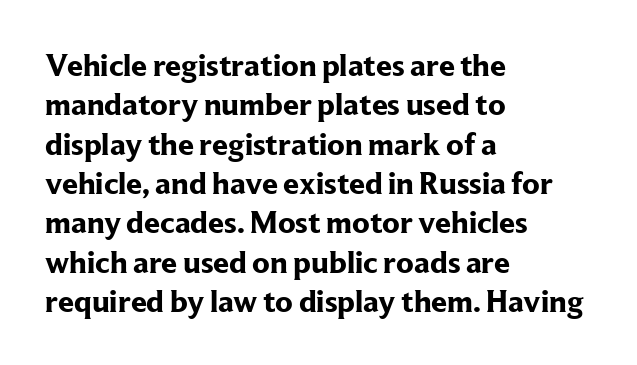
The image shows 32 px bold serif type, upright; set left-aligned, line spacing 1.23x, normal letter spacing, not underlined; low stroke contrast and a medium x-height.
